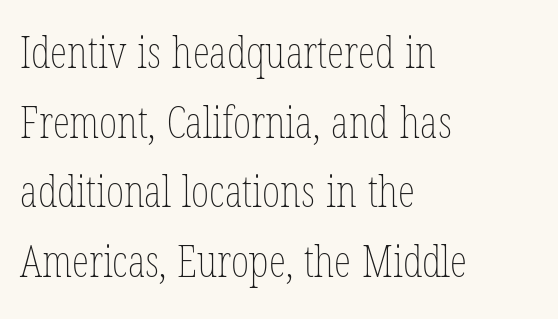
The image shows 44 px thin, condensed type, upright; set left-aligned, normal line spacing (1.58x), normal letter spacing, not underlined; low stroke contrast and a medium x-height.
